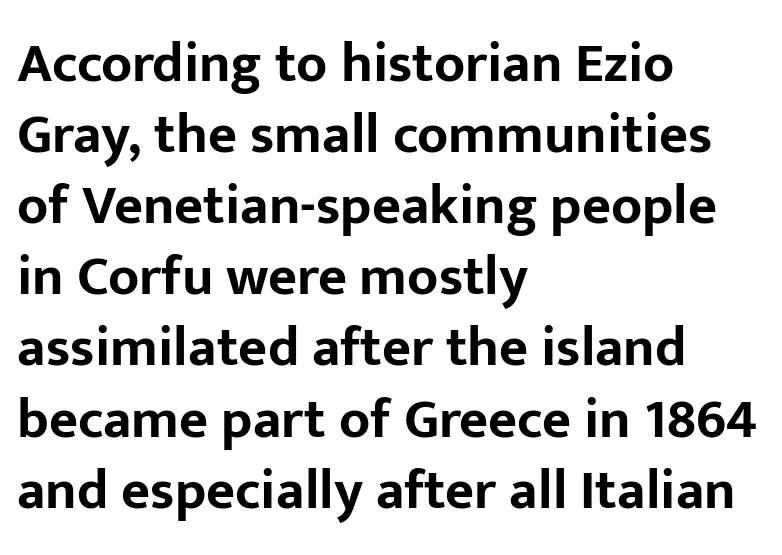
{"serif": "no", "italic": "no", "bold": "yes", "weight": "bold", "width": "normal", "stroke_contrast": "low", "x_height": "medium", "monospaced": "no", "underline": "no", "align": "left", "line_spacing": "normal", "line_spacing_ratio": 1.27, "letter_spacing": "normal", "letter_spacing_em": 0.0, "glyph_px": 56}
